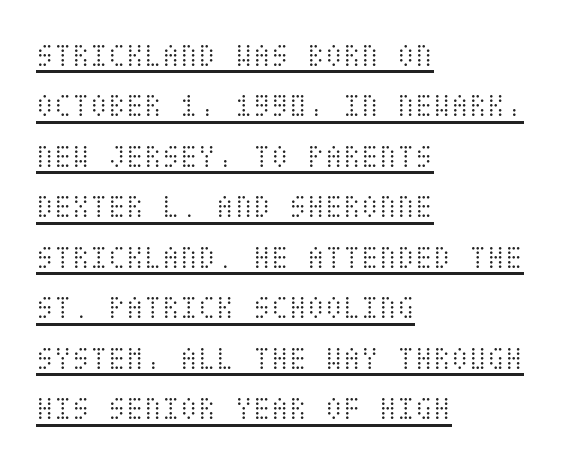
The image shows 33 px light, condensed type, upright; set left-aligned, normal line spacing (1.53x), normal letter spacing, underlined; medium stroke contrast and a large x-height.
